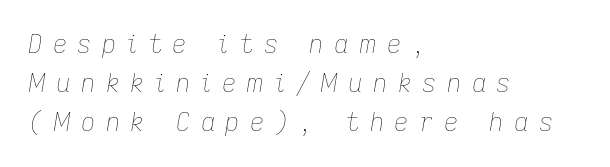
Quick note: italic. Someone cranked the tracking dial way up on this one. Honestly, there is no underline to notice here at all. Baseline-to-baseline distance is the conventional proportion of letter height.
